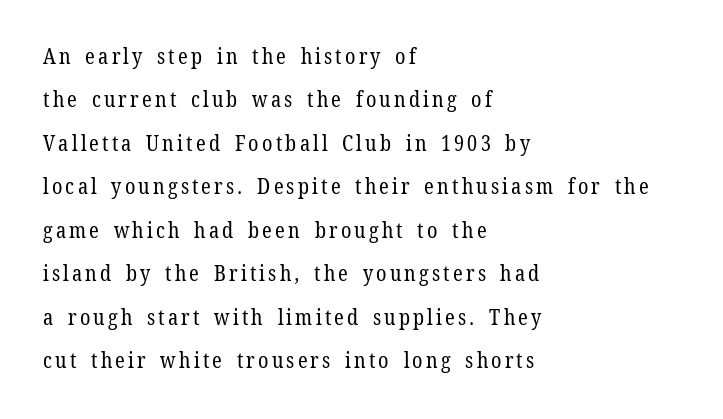
The image shows 21 px text type, upright; set left-aligned, loose line spacing (2.07x), not underlined.
